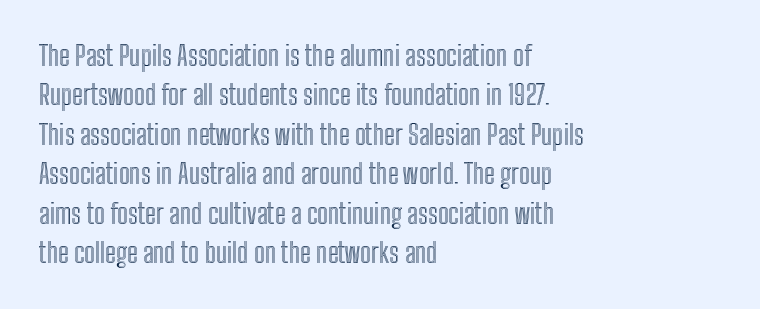
Rule under the text: the space is simply empty. The passage is arranged the way most books set body copy — flush left. This is the regular roman posture of the typeface. Default kerning and tracking; the words read as compact shapes.
